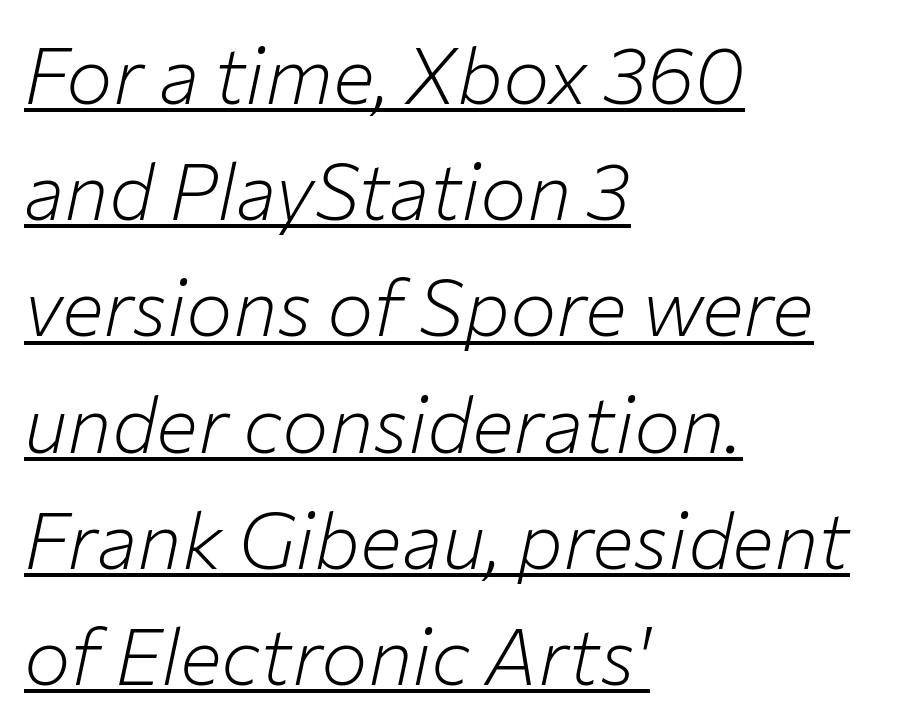
Does extra space separate the letters? No, they use regular spacing. Interline gaps are of average width in this sample. Left-aligned paragraph, ragged on the right. Notice how a bar underscores the lettering throughout.
